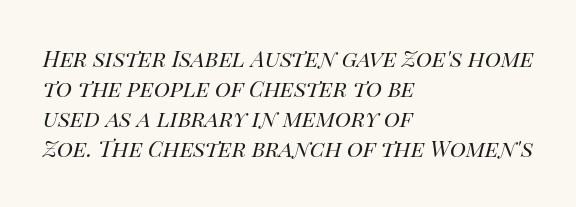
{"italic": "yes", "lean": "right", "slant_degrees": 14, "bold": "no", "underline": "no", "align": "left", "line_spacing": "normal", "line_spacing_ratio": 1.37, "letter_spacing": "normal", "letter_spacing_em": 0.0, "glyph_px": 22}
